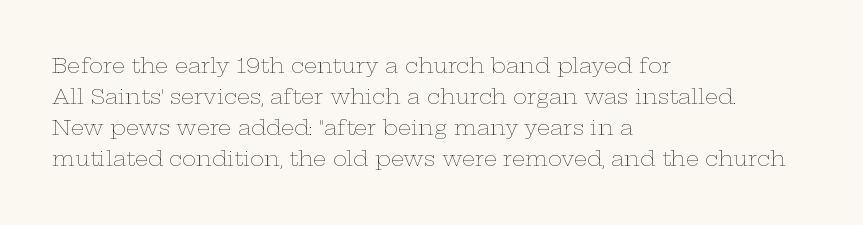
{"italic": "no", "bold": "no", "underline": "no", "align": "left", "line_spacing": "normal", "line_spacing_ratio": 1.48, "letter_spacing": "normal", "letter_spacing_em": 0.0, "glyph_px": 21}
